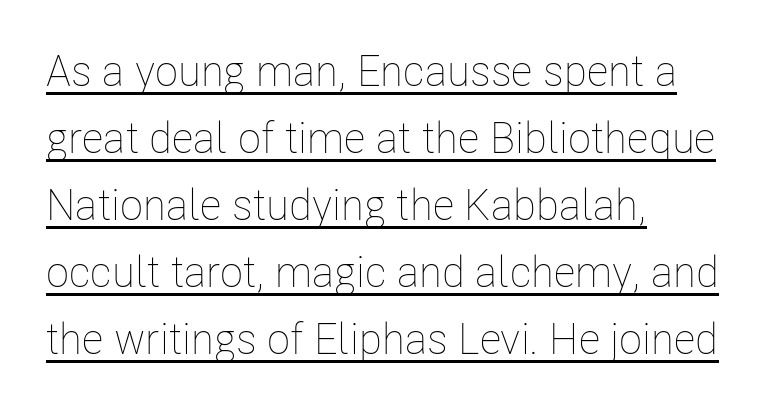
Q: Is the text bold? A: No.
Q: Is the text italic (slanted)? A: No, it is upright.
Q: Is the text underlined? A: Yes.
Q: How is the paragraph aligned? A: Left-aligned.
Q: Is the spacing between letters normal or unusually wide? A: Normal.
Q: Is the spacing between lines tight, normal or loose? A: Normal.
Q: Width (condensed, normal, or wide)? A: Condensed.
Q: Stroke contrast? A: Low.
Q: x-height? A: Medium.
Q: Monospaced? A: No.
